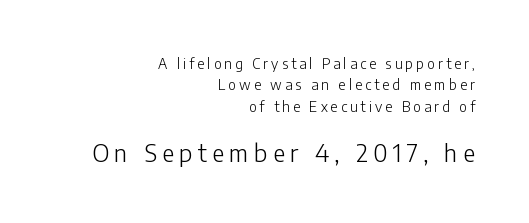
The image shows 24 px text type, upright; set right-aligned, normal line spacing (1.53x), unusually wide letter spacing (+0.22 em), not underlined; the second (bottom) block is 1.71x larger.
